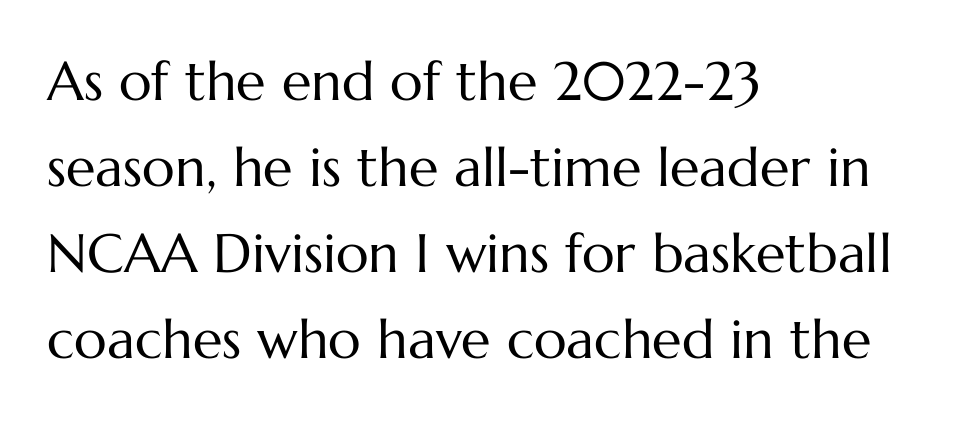
{"italic": "no", "bold": "no", "weight": "regular", "width": "normal", "stroke_contrast": "medium", "x_height": "medium", "monospaced": "no", "underline": "no", "align": "left", "line_spacing": "normal", "line_spacing_ratio": 1.59, "letter_spacing": "normal", "letter_spacing_em": 0.0, "glyph_px": 54}
